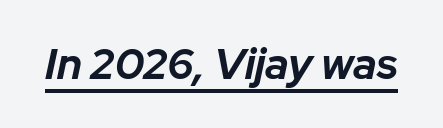
{"italic": "yes", "lean": "right", "slant_degrees": 12, "bold": "yes", "weight": "bold", "width": "normal", "stroke_contrast": "low", "x_height": "medium", "monospaced": "no", "underline": "yes", "letter_spacing": "normal", "letter_spacing_em": 0.0, "glyph_px": 43}
